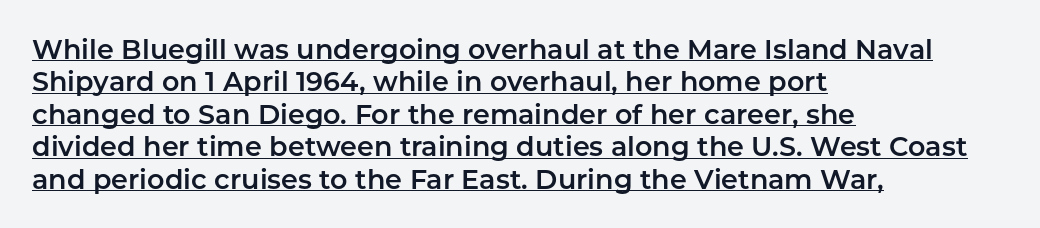
The image shows 27 px text type, upright; set left-aligned, line spacing 1.2x, normal letter spacing, underlined.
